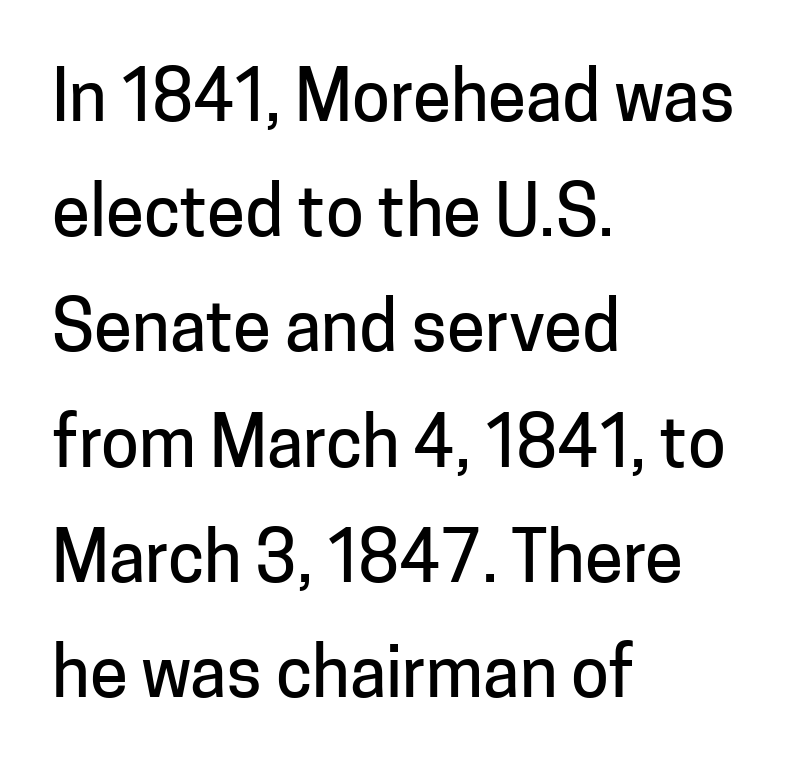
The image shows 69 px sans-serif type, upright; set left-aligned, normal line spacing (1.67x), normal letter spacing, not underlined; low stroke contrast and a medium x-height.
